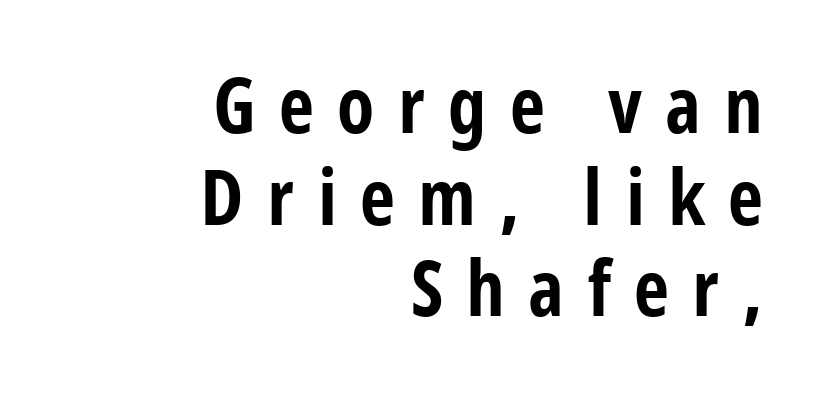
The axis of the letterforms is exactly vertical. Which margin do the lines hug? The right one — the left edge is uneven. The letters advance in unequal steps, a hallmark of proportional type. Its strokes are broad and dark, the hallmark of bold type. The face used here is a sans, in the tradition of grotesques and geometrics.
